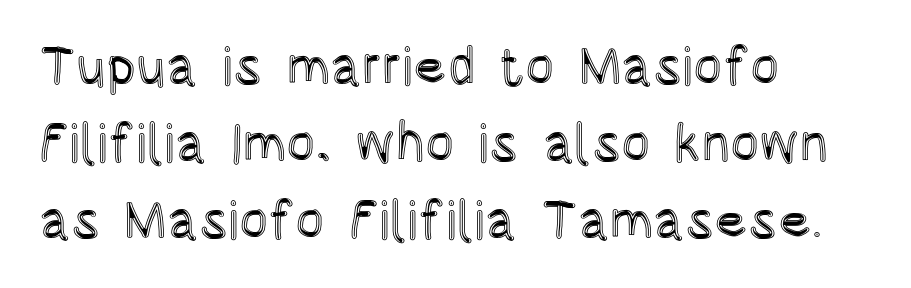
Q: Is the text italic (slanted)? A: No, it is upright.
Q: Is the text underlined? A: No.
Q: How is the paragraph aligned? A: Left-aligned.
Q: Is the spacing between letters normal or unusually wide? A: Normal.
Q: Is the spacing between lines tight, normal or loose? A: Normal.
Q: Width (condensed, normal, or wide)? A: Condensed.
Q: x-height? A: Large.
Q: Monospaced? A: No.
